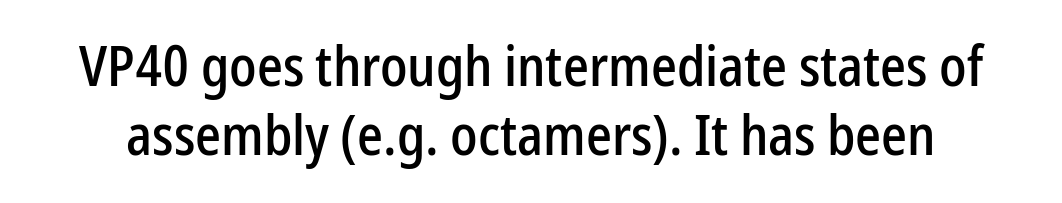
The image shows 57 px condensed sans-serif type, upright; set line spacing 1.21x, normal letter spacing, not underlined; low stroke contrast and a medium x-height.
